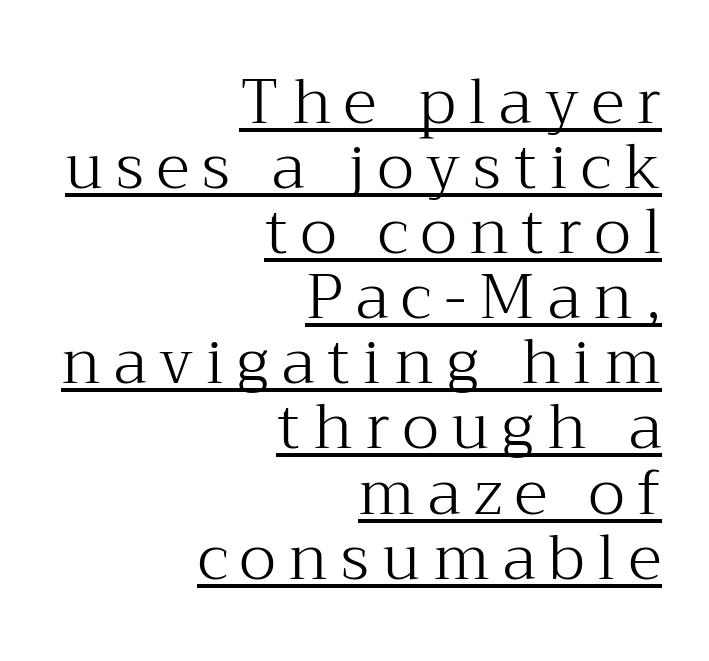
Visually the block forms a straight wall on the right and a jagged coastline on the left. No chunkiness to these letters — they're not bold. This is serif lettering, the kind often seen in printed books. Character widths vary here, with narrow letters taking less room than wide ones.
